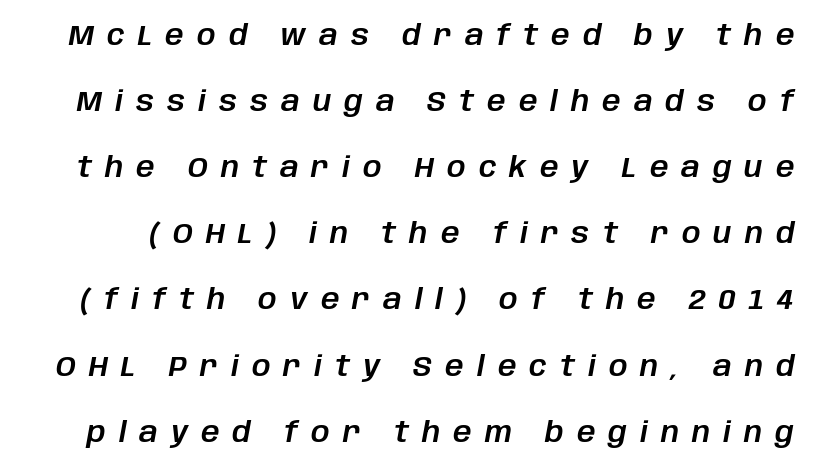
The face used here is rendered with a markedly widened letterfit. Compared with ordinary roman type, these characters are visibly tilted. Leading is clearly above the norm, producing a sparse column. Plain, unruled lines of type. The letters advance in unequal steps, a hallmark of proportional type.
